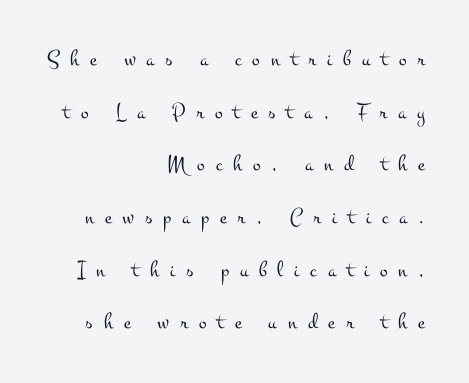
The image shows 23 px text type; set right-aligned, loose line spacing (2.29x), unusually wide letter spacing (+0.47 em), not underlined.
